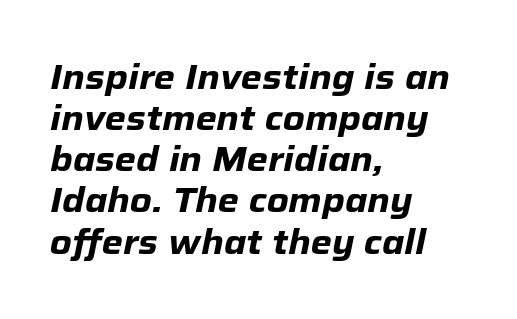
The image shows 34 px heavy type, italic (leaning right); set left-aligned, line spacing 1.21x, normal letter spacing, not underlined; low stroke contrast and a medium x-height.
